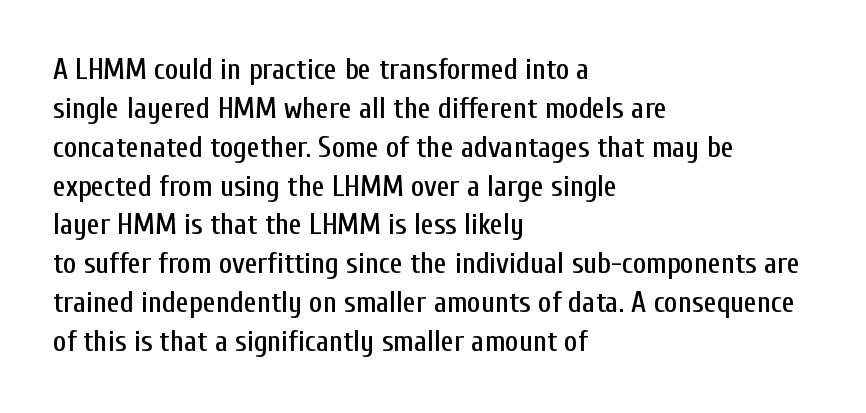
The image shows 29 px condensed sans-serif type, upright; set left-aligned, normal line spacing (1.34x), normal letter spacing, not underlined; low stroke contrast and a medium x-height.
